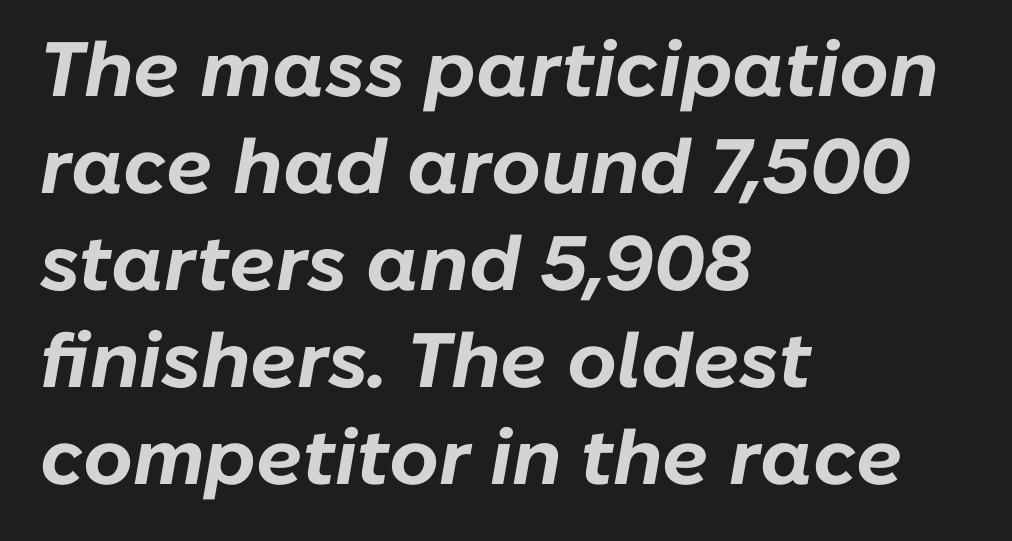
{"italic": "yes", "lean": "right", "slant_degrees": 10, "bold": "yes", "weight": "bold", "width": "normal", "stroke_contrast": "low", "x_height": "medium", "monospaced": "no", "underline": "no", "align": "left", "line_spacing": "normal", "line_spacing_ratio": 1.26, "letter_spacing": "normal", "letter_spacing_em": 0.0, "glyph_px": 77}
